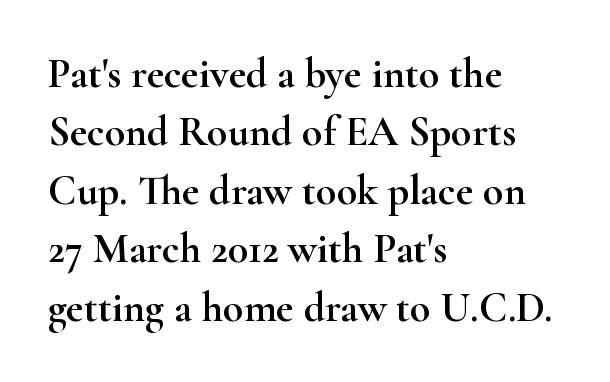
Q: Is the text italic (slanted)? A: No, it is upright.
Q: Is the typeface a serif or a sans-serif typeface? A: Serif.
Q: Is the text underlined? A: No.
Q: How is the paragraph aligned? A: Left-aligned.
Q: Is the spacing between letters normal or unusually wide? A: Normal.
Q: Is the spacing between lines tight, normal or loose? A: Normal.
Q: Width (condensed, normal, or wide)? A: Wide.
Q: Stroke contrast? A: High.
Q: x-height? A: Small.
Q: Monospaced? A: No.
